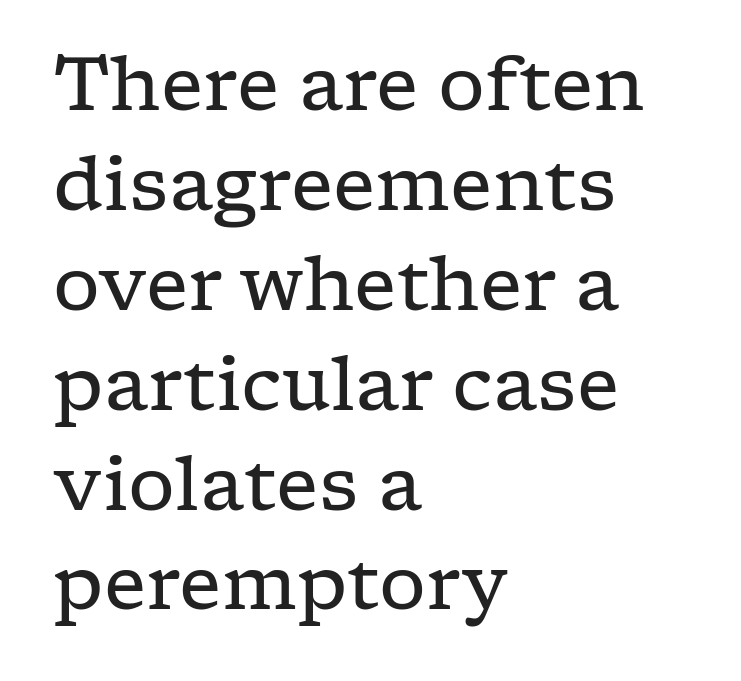
{"serif": "yes", "italic": "no", "bold": "no", "weight": "regular", "width": "wide", "stroke_contrast": "low", "x_height": "medium", "monospaced": "no", "underline": "no", "align": "left", "line_spacing": "normal", "line_spacing_ratio": 1.35, "letter_spacing": "normal", "letter_spacing_em": 0.0, "glyph_px": 74}
